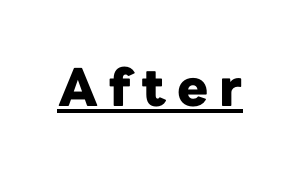
Look at the tracking — it's clearly loosened, letters drifting apart. A full-strength bold gives these letters their thick strokes. A rule runs beneath these lines of type. No feet cap the strokes, marking this as sans-serif type.
